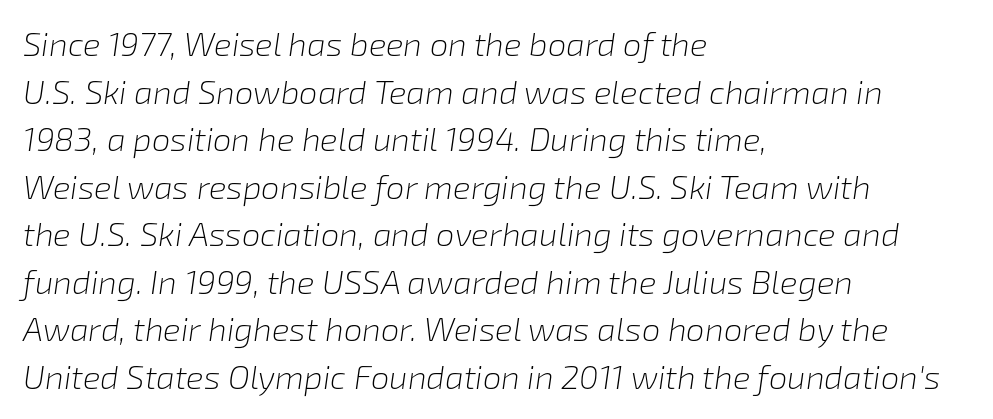
The image shows 33 px light type, italic (leaning right); set left-aligned, normal line spacing (1.44x), normal letter spacing, not underlined; low stroke contrast and a medium x-height.
